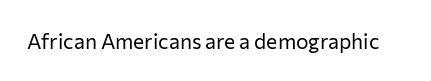
Q: Is the text bold? A: No.
Q: Is the text italic (slanted)? A: No, it is upright.
Q: Is the text underlined? A: No.
Q: Is the spacing between letters normal or unusually wide? A: Normal.
